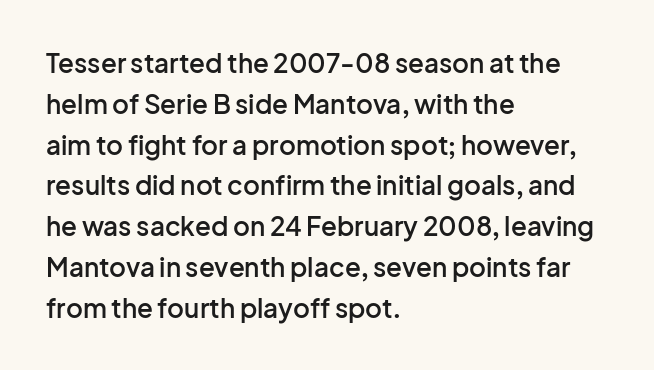
Caption: semibold face, moderately heavy strokes. Students, observe: this is what conventionally led text looks like. Quick note: not italic, upright. A bare baseline throughout the passage.
